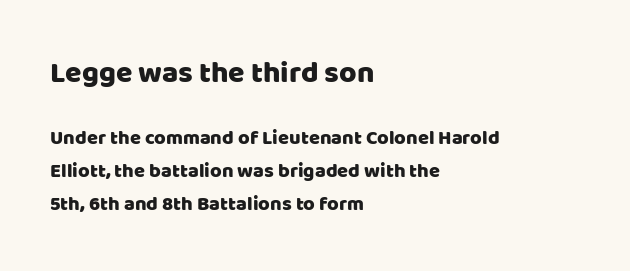
The image shows 30 px sans-serif type, upright; set left-aligned, normal line spacing (1.65x), normal letter spacing, not underlined; the first (top) block is 1.5x larger; low stroke contrast and a large x-height.
